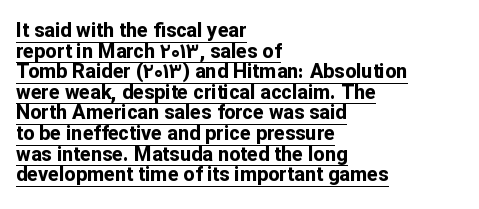
Q: Is the text bold? A: Yes.
Q: Is the text italic (slanted)? A: No, it is upright.
Q: Is the text underlined? A: Yes.
Q: How is the paragraph aligned? A: Left-aligned.
Q: Is the spacing between letters normal or unusually wide? A: Normal.
Q: Is the spacing between lines tight, normal or loose? A: Tight.
